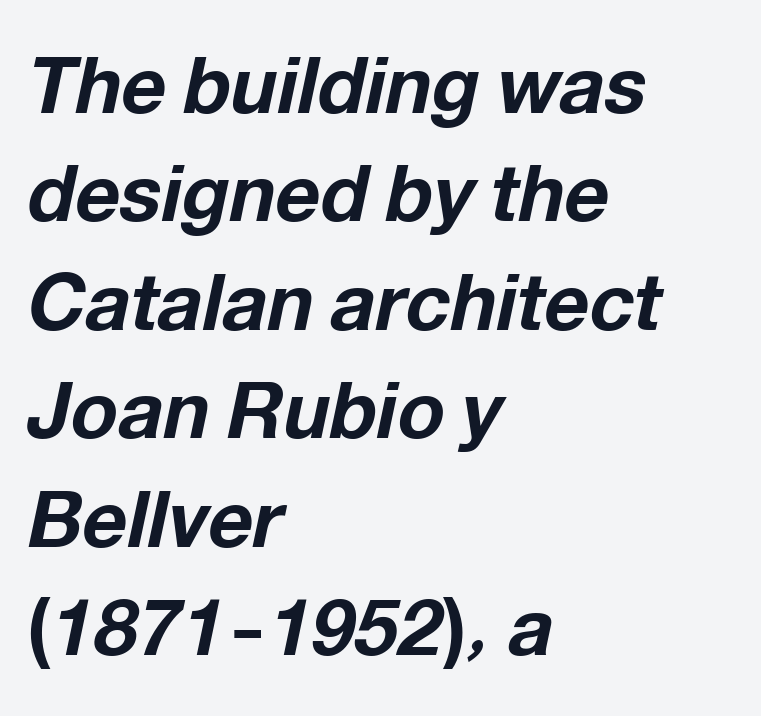
{"italic": "yes", "lean": "right", "slant_degrees": 12, "bold": "yes", "weight": "bold", "width": "normal", "stroke_contrast": "low", "x_height": "medium", "monospaced": "no", "underline": "no", "align": "left", "line_spacing": "normal", "line_spacing_ratio": 1.39, "letter_spacing": "normal", "letter_spacing_em": 0.0, "glyph_px": 78}
